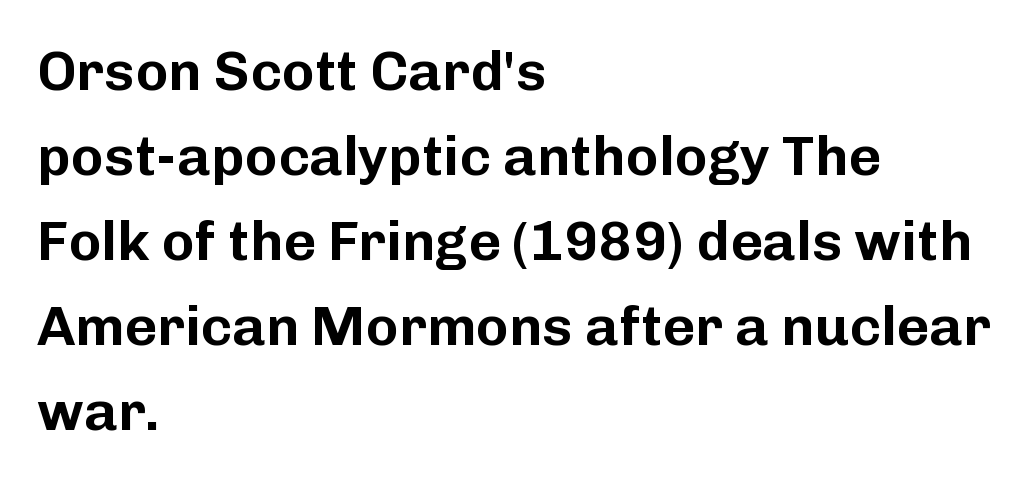
Nobody touched the tracking dial on this one. The font's upright variant was chosen for this text. Layout note: lines flush left. Each letter keeps its own natural width here, so spacing adapts to shape. Vertically, the passage feels balanced, rows spaced as you'd expect. Nothing sits at the stroke ends, so this counts as sans-serif.
